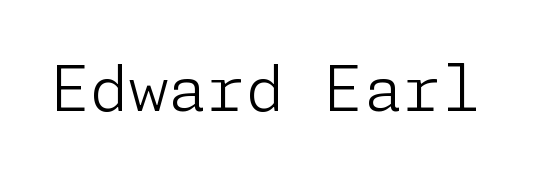
Q: Is the text bold? A: No.
Q: Is the text italic (slanted)? A: No, it is upright.
Q: Is the typeface a serif or a sans-serif typeface? A: Sans-serif.
Q: Is the text underlined? A: No.
Q: Is the spacing between letters normal or unusually wide? A: Normal.
Q: Width (condensed, normal, or wide)? A: Normal.
Q: Stroke contrast? A: Low.
Q: x-height? A: Medium.
